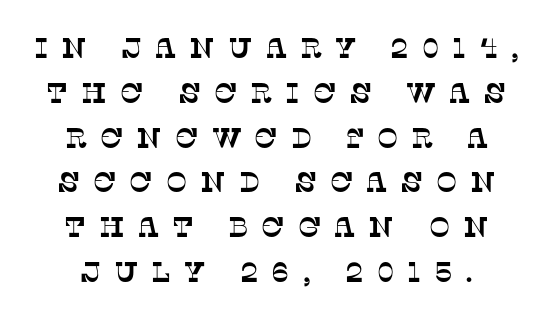
Do the characters align in a grid? No, the font is proportional. The typeface chosen for these lines features serifs. The letterforms stand isolated, each surrounded by extra space. Quick note: underline off. A normal amount of white space separates one row of letters from the next.
